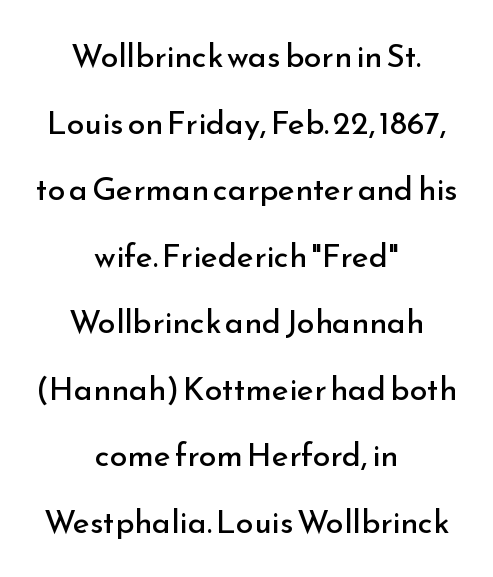
The image shows 32 px regular-weight sans-serif type, upright; set centered, loose line spacing (2.08x), normal letter spacing, not underlined; low stroke contrast and a small x-height.
